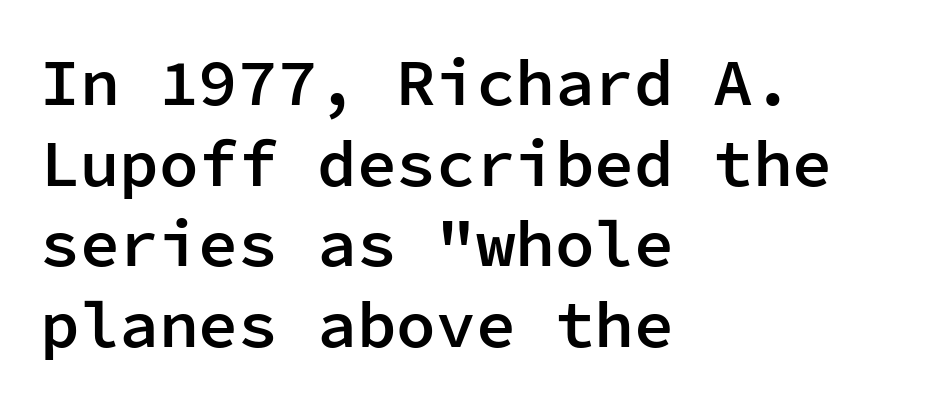
The rendering uses a semibold face; strokes are thickened but not to full bold. Here the glyphs are tracked normally, forming tight word shapes. When letters stand straight like this, we call the style roman or upright. The designer went with a sans here, leaving each stem footless. Alignment: flush left. The rendering uses typewriter-style spacing with identical character cells.
